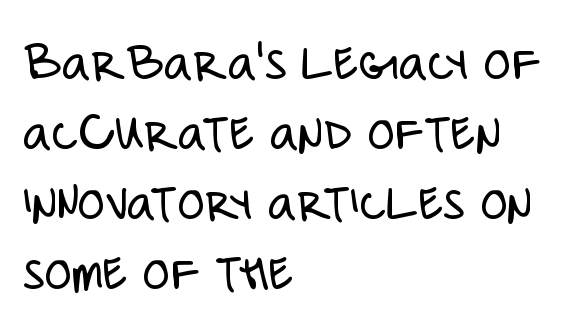
Does the type have serifs? No, each stem ends abruptly. The gaps between neighbouring characters are ordinary and unremarkable. Quick note: underline off. Notice how descenders clear the ascenders below comfortably — that's standard leading. The lettering stays uniformly vertical, giving the passage a roman look.
